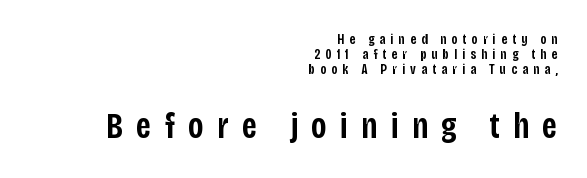
These lines huddle together more closely than default settings would place them. Reading down the block, your eye finds every line finishing at a fixed right position. Which chunk is bigger? The second one — the bottom block dwarfs the top. Font category for this specimen: sans-serif.
